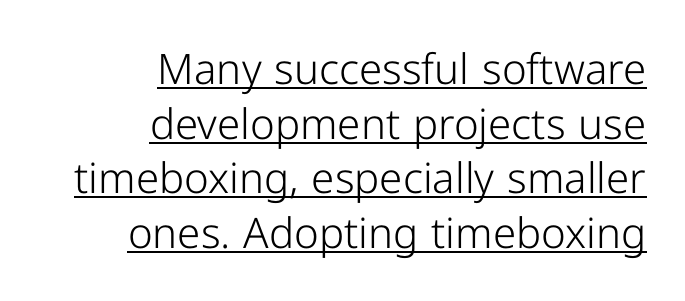
Q: Is the text bold? A: No.
Q: Is the text italic (slanted)? A: No, it is upright.
Q: Is the typeface a serif or a sans-serif typeface? A: Sans-serif.
Q: Is the text underlined? A: Yes.
Q: How is the paragraph aligned? A: Right-aligned.
Q: Is the spacing between letters normal or unusually wide? A: Normal.
Q: Is the spacing between lines tight, normal or loose? A: Normal.
Q: Width (condensed, normal, or wide)? A: Normal.
Q: Stroke contrast? A: Low.
Q: x-height? A: Medium.
Q: Monospaced? A: No.
